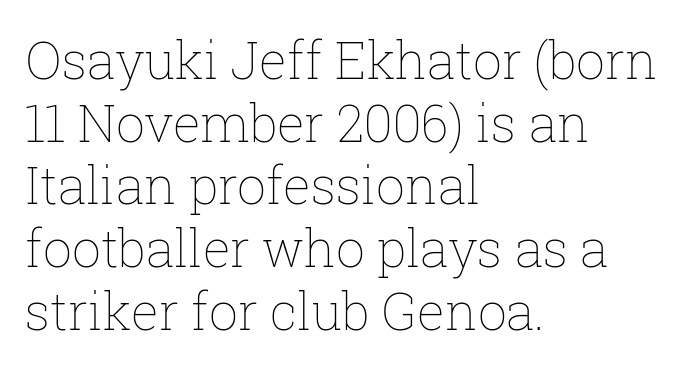
The image shows 51 px thin type, upright; set left-aligned, line spacing 1.23x, normal letter spacing, not underlined; low stroke contrast and a medium x-height.
